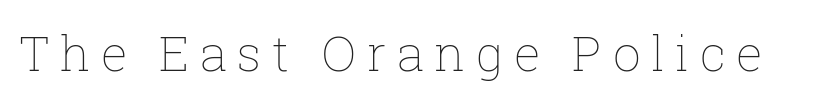
The image shows 49 px thin type, upright; set unusually wide letter spacing (+0.21 em), not underlined; low stroke contrast and a medium x-height.
